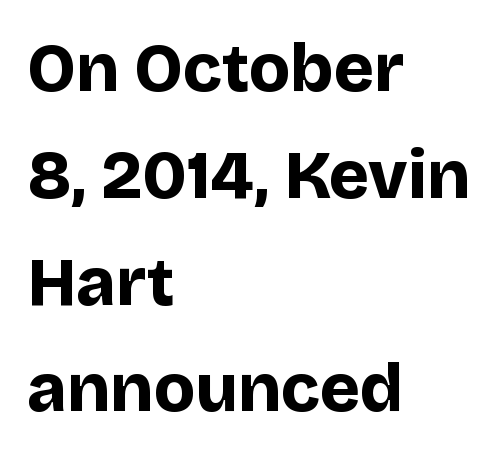
The image shows 68 px bold sans-serif type, upright; set left-aligned, normal line spacing (1.57x), normal letter spacing, not underlined; low stroke contrast and a large x-height.
